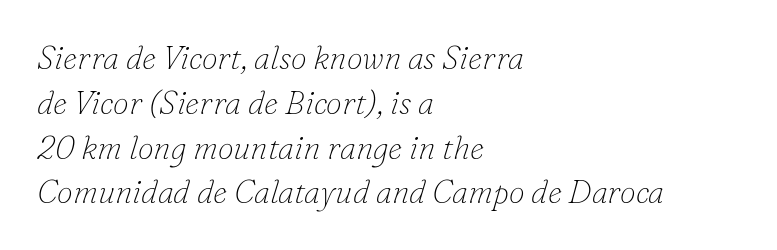
{"serif": "yes", "italic": "yes", "lean": "right", "slant_degrees": 16, "bold": "no", "weight": "thin", "width": "normal", "stroke_contrast": "low", "x_height": "small", "monospaced": "no", "underline": "no", "align": "left", "line_spacing": "normal", "line_spacing_ratio": 1.4, "letter_spacing": "normal", "letter_spacing_em": 0.0, "glyph_px": 32}
